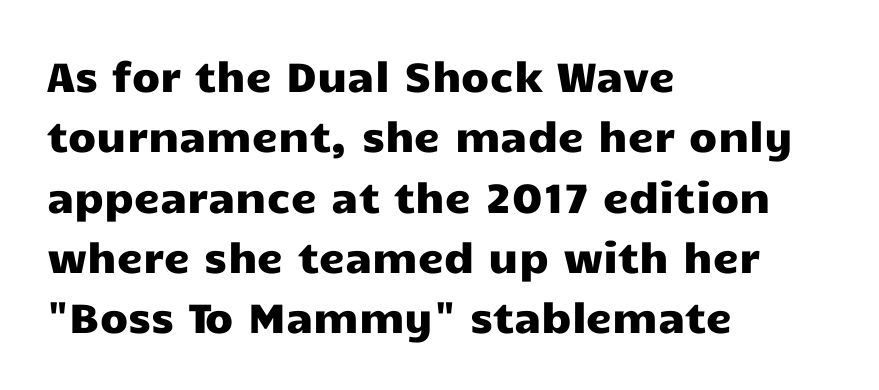
The image shows 41 px wide sans-serif type, upright; set left-aligned, normal line spacing (1.47x), normal letter spacing, not underlined; low stroke contrast and a medium x-height.
